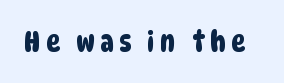
Q: Is the typeface a serif or a sans-serif typeface? A: Sans-serif.
Q: Is the text underlined? A: No.
Q: Width (condensed, normal, or wide)? A: Condensed.
Q: Stroke contrast? A: Low.
Q: x-height? A: Large.
Q: Monospaced? A: No.
